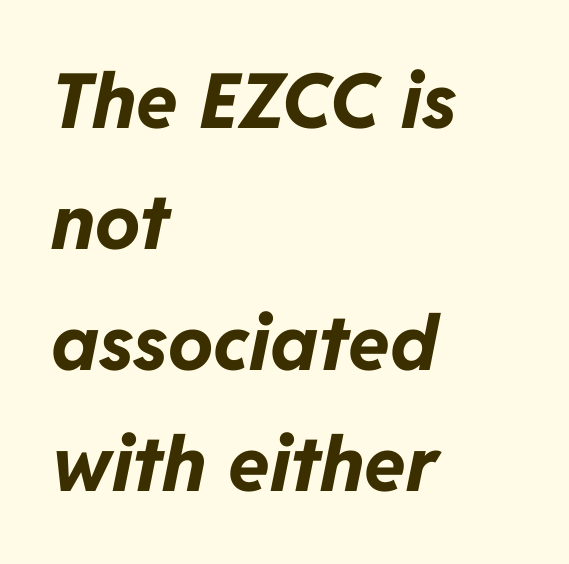
{"italic": "yes", "lean": "right", "slant_degrees": 11, "bold": "yes", "weight": "bold", "width": "normal", "stroke_contrast": "low", "x_height": "medium", "monospaced": "no", "underline": "no", "align": "left", "line_spacing": "normal", "line_spacing_ratio": 1.59, "letter_spacing": "normal", "letter_spacing_em": 0.0, "glyph_px": 76}
